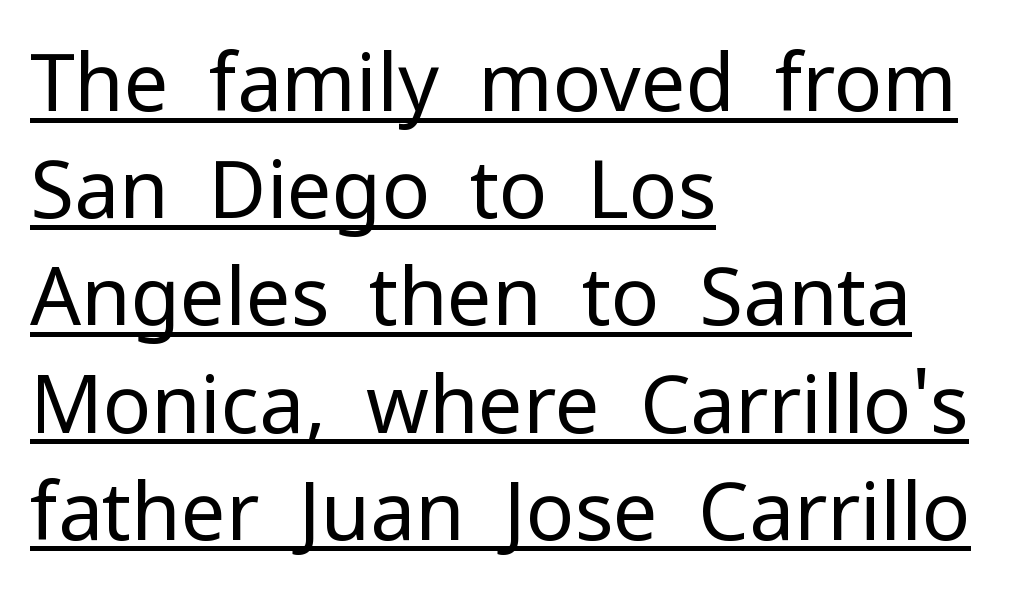
{"serif": "no", "italic": "no", "bold": "no", "weight": "regular", "width": "normal", "stroke_contrast": "low", "x_height": "medium", "monospaced": "no", "underline": "yes", "align": "left", "line_spacing": "normal", "line_spacing_ratio": 1.34, "letter_spacing": "normal", "letter_spacing_em": 0.0, "glyph_px": 80}
